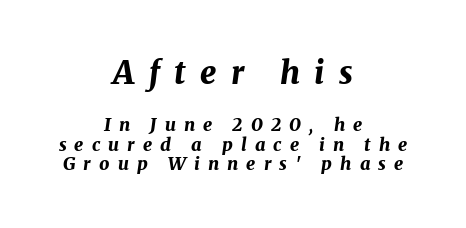
Q: Is the text bold? A: Yes.
Q: Is the text italic (slanted)? A: Yes, it leans right by about 8 degrees.
Q: Is the text underlined? A: No.
Q: How is the paragraph aligned? A: Centered.
Q: Is the spacing between letters normal or unusually wide? A: Unusually wide.
Q: Is the spacing between lines tight, normal or loose? A: Tight.
Q: Which block of text is set in a larger size, the first (top) or the second (bottom)? A: The first (top) one.
Q: Width (condensed, normal, or wide)? A: Normal.
Q: Stroke contrast? A: Medium.
Q: x-height? A: Medium.
Q: Monospaced? A: No.
